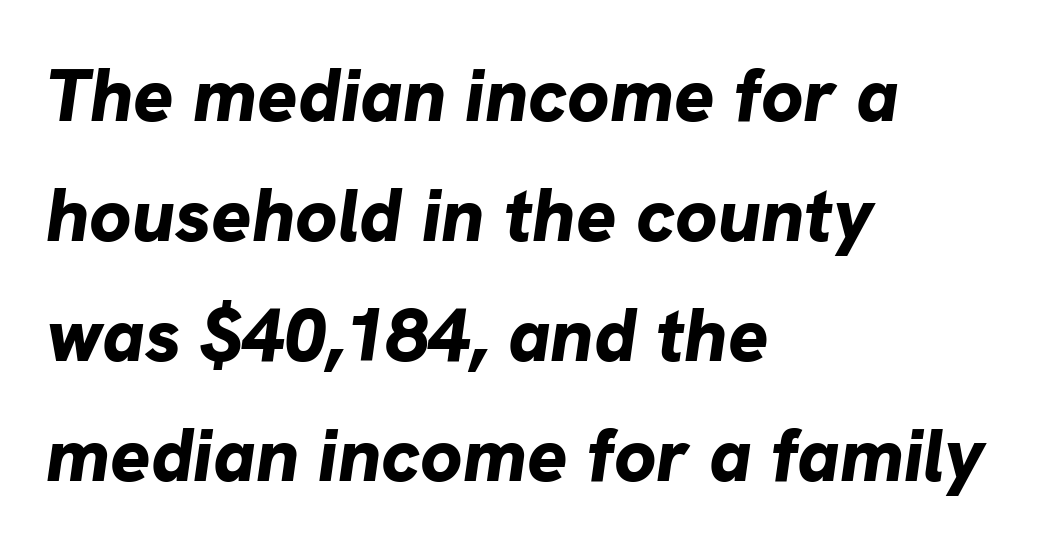
{"italic": "yes", "lean": "right", "slant_degrees": 8, "bold": "yes", "weight": "bold", "width": "normal", "stroke_contrast": "low", "x_height": "medium", "monospaced": "no", "underline": "no", "align": "left", "line_spacing": "normal", "line_spacing_ratio": 1.6, "letter_spacing": "normal", "letter_spacing_em": 0.0, "glyph_px": 75}
